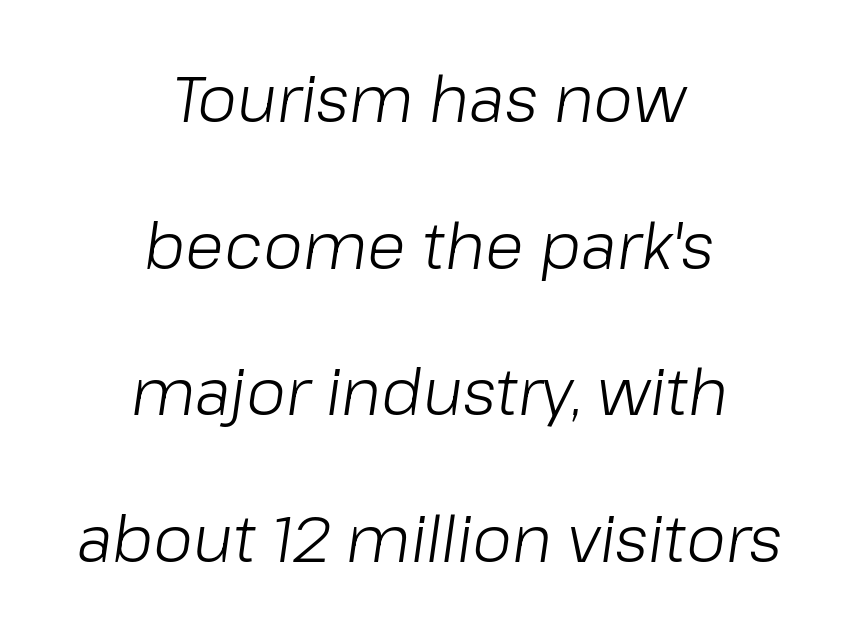
{"italic": "yes", "lean": "right", "slant_degrees": 8, "bold": "no", "weight": "light", "width": "normal", "stroke_contrast": "low", "x_height": "medium", "monospaced": "no", "underline": "no", "align": "center", "line_spacing": "loose", "line_spacing_ratio": 2.29, "letter_spacing": "normal", "letter_spacing_em": 0.0, "glyph_px": 64}
